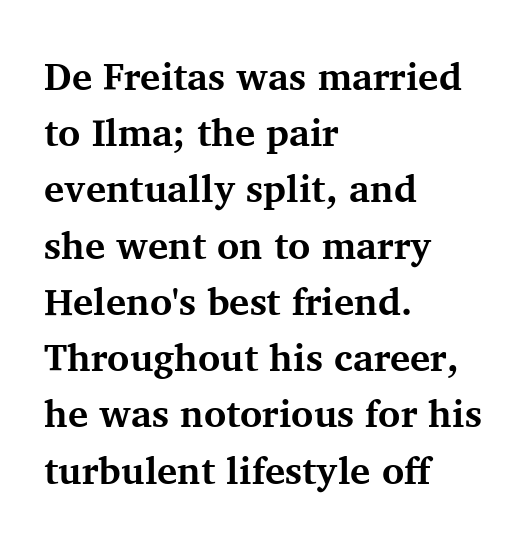
In terms of posture, this sample is upright. In terms of letterspacing, this is plain default setting. Vertical spacing — default. Do the characters align in a grid? No, the font is proportional. Unlike a clean sans, this face finishes its strokes with serifs.
